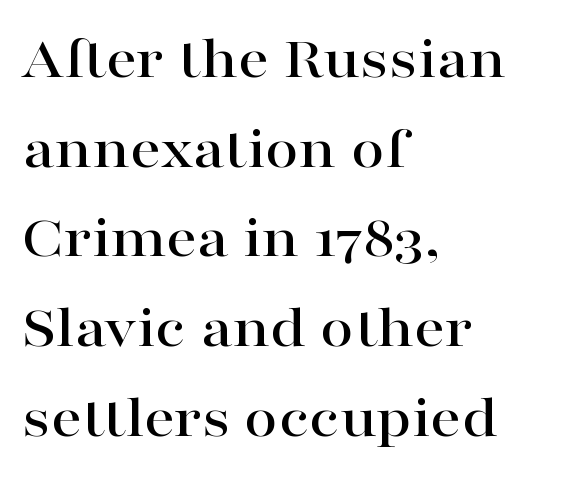
Q: Is the text italic (slanted)? A: No, it is upright.
Q: Is the typeface a serif or a sans-serif typeface? A: Serif.
Q: Is the text underlined? A: No.
Q: How is the paragraph aligned? A: Left-aligned.
Q: Is the spacing between letters normal or unusually wide? A: Normal.
Q: Is the spacing between lines tight, normal or loose? A: Normal.
Q: Width (condensed, normal, or wide)? A: Wide.
Q: Stroke contrast? A: High.
Q: x-height? A: Medium.
Q: Monospaced? A: No.
